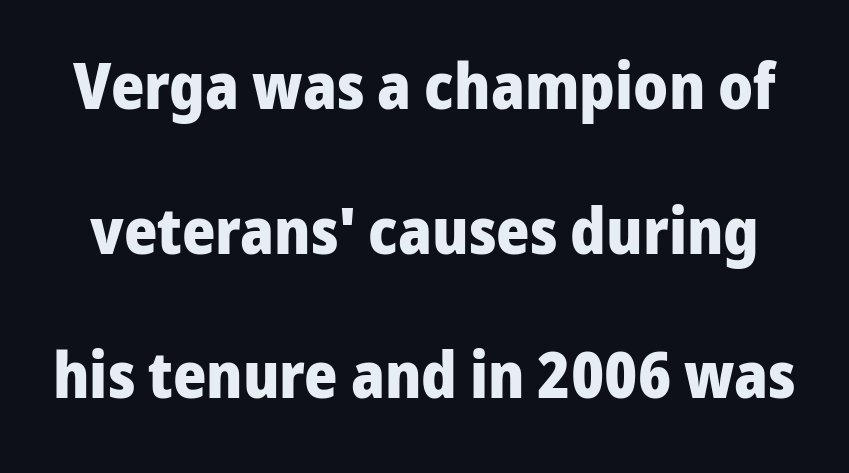
{"serif": "no", "italic": "no", "bold": "yes", "weight": "heavy", "width": "normal", "stroke_contrast": "low", "x_height": "medium", "monospaced": "no", "underline": "no", "line_spacing": "loose", "line_spacing_ratio": 2.26, "letter_spacing": "normal", "letter_spacing_em": 0.0, "glyph_px": 64}
